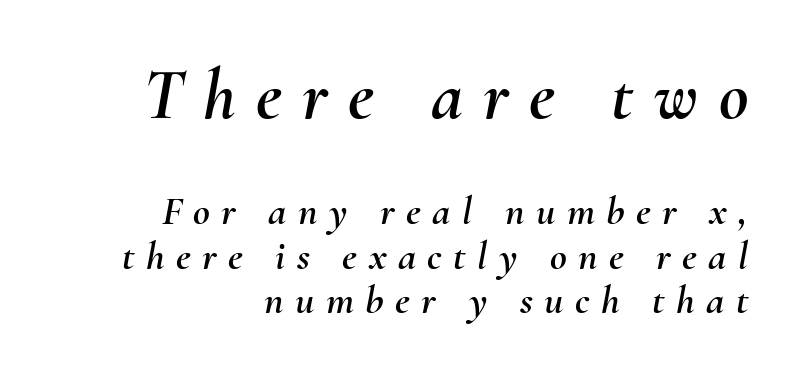
Q: Is the text italic (slanted)? A: Yes, it leans right by about 10 degrees.
Q: Is the text underlined? A: No.
Q: How is the paragraph aligned? A: Right-aligned.
Q: Is the spacing between letters normal or unusually wide? A: Unusually wide.
Q: Is the spacing between lines tight, normal or loose? A: Tight.
Q: Which block of text is set in a larger size, the first (top) or the second (bottom)? A: The first (top) one.
Q: Width (condensed, normal, or wide)? A: Normal.
Q: Stroke contrast? A: Medium.
Q: x-height? A: Small.
Q: Monospaced? A: No.
